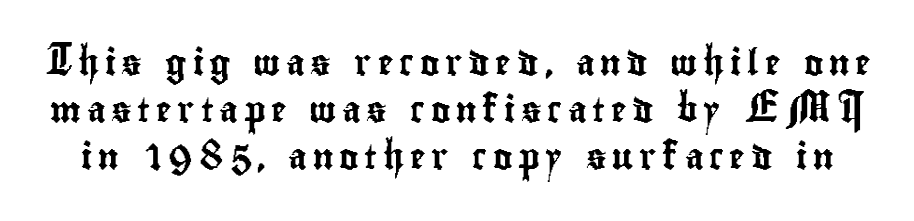
The image shows 26 px text type, upright; set line spacing 1.8x, unusually wide letter spacing (+0.22 em), not underlined.
